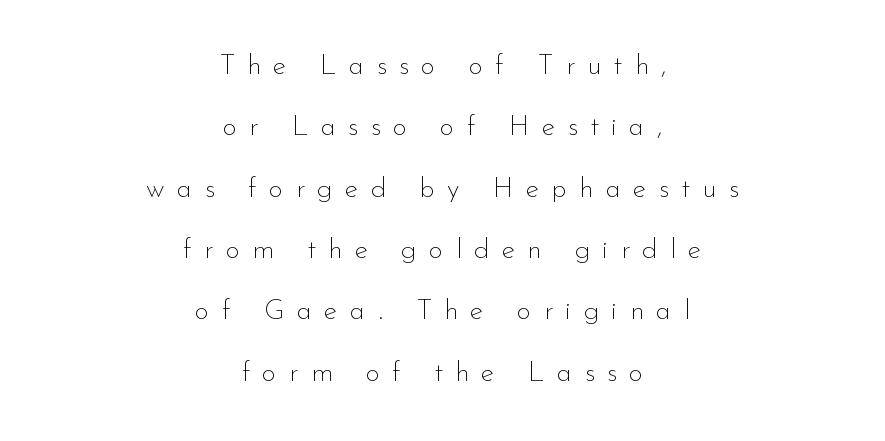
{"serif": "no", "italic": "no", "bold": "no", "weight": "thin", "width": "normal", "stroke_contrast": "low", "x_height": "small", "monospaced": "no", "underline": "no", "align": "center", "line_spacing": "loose", "line_spacing_ratio": 2.19, "letter_spacing": "wide", "letter_spacing_em": 0.44, "glyph_px": 28}
